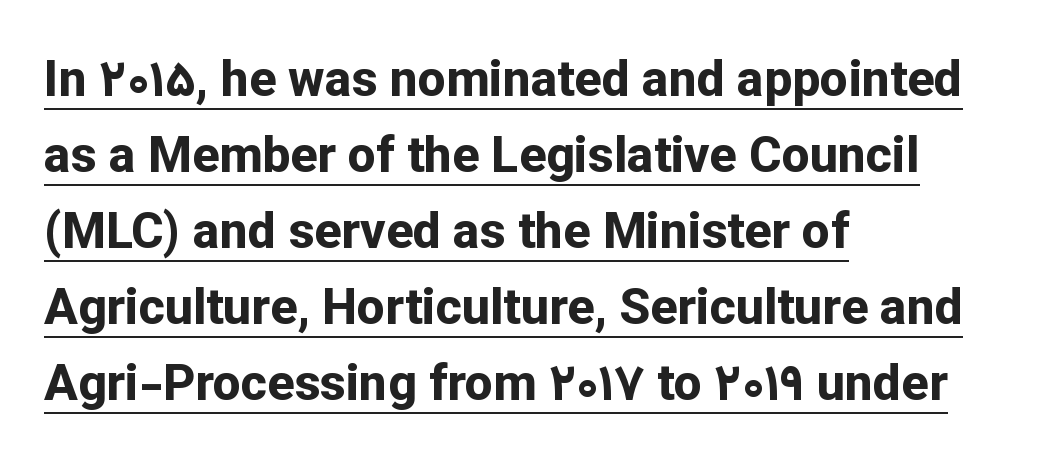
The rag falls on the right side of this text block. Students, observe: this is what conventionally led text looks like. Is the letter spacing exaggerated? No — it looks like the ordinary default. Look at the bottom of the vertical strokes: they stop flat, with no serifs.
